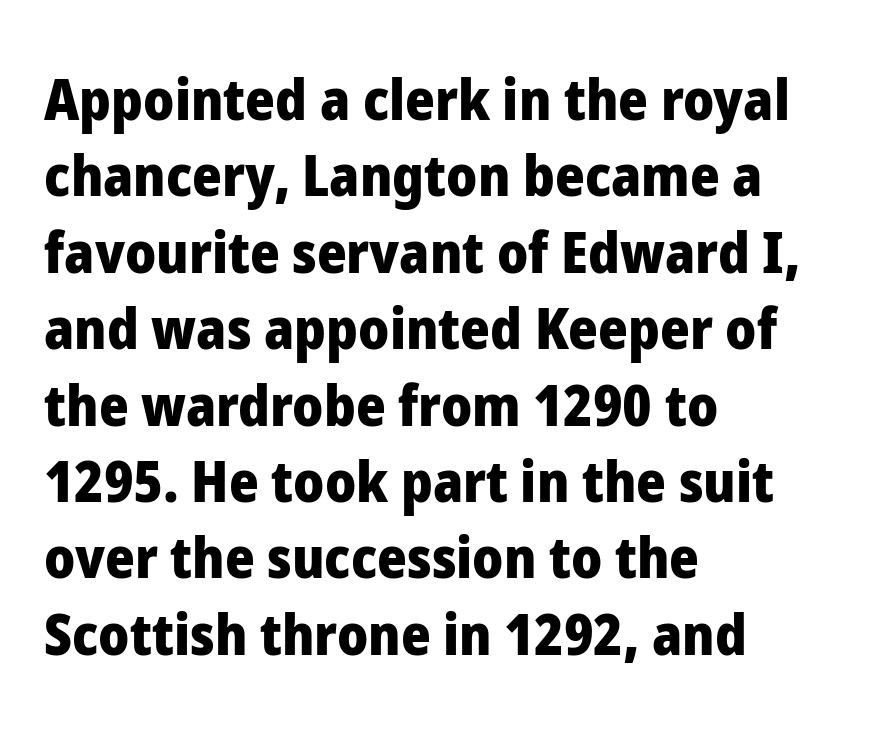
Bold? Absolutely — the strokes are thick and heavy. Rendered with straight, roman letterforms. Words float on clear page, feet unadorned. The rendering uses natural spacing where letterforms have individual widths. A typesetter would call this zero additional tracking.
